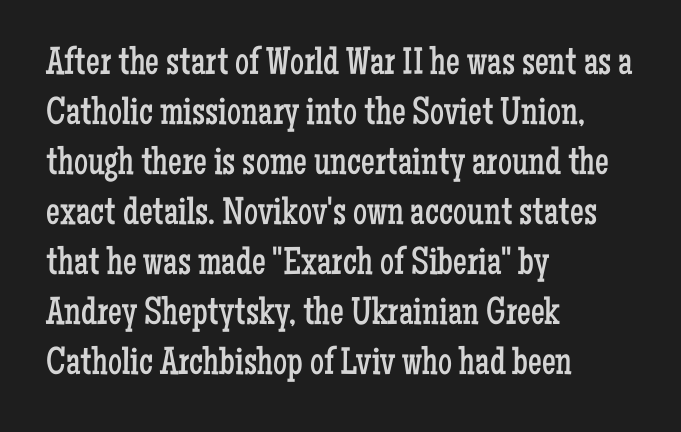
{"serif": "yes", "italic": "no", "bold": "no", "weight": "regular", "width": "condensed", "stroke_contrast": "low", "x_height": "medium", "monospaced": "no", "underline": "no", "align": "left", "line_spacing": "normal", "line_spacing_ratio": 1.28, "letter_spacing": "normal", "letter_spacing_em": 0.0, "glyph_px": 39}
